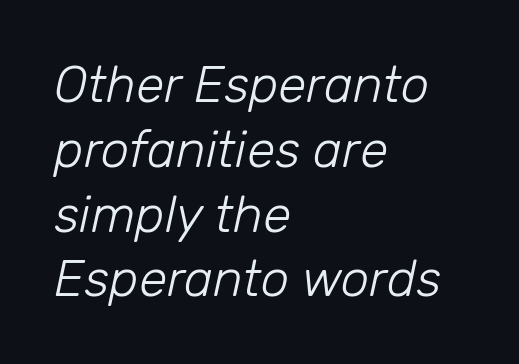
Q: Is the text bold? A: No.
Q: Is the text italic (slanted)? A: Yes, it leans right by about 12 degrees.
Q: Is the text underlined? A: No.
Q: How is the paragraph aligned? A: Left-aligned.
Q: Is the spacing between letters normal or unusually wide? A: Normal.
Q: Is the spacing between lines tight, normal or loose? A: Normal.
Q: Width (condensed, normal, or wide)? A: Normal.
Q: Stroke contrast? A: Low.
Q: x-height? A: Medium.
Q: Monospaced? A: No.
